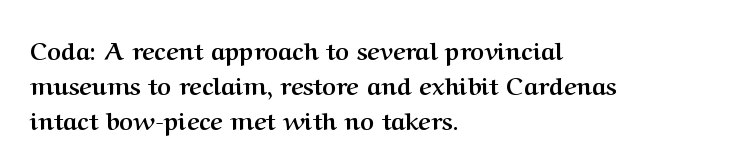
Q: Is the text bold? A: Yes.
Q: Is the text italic (slanted)? A: No, it is upright.
Q: Is the text underlined? A: No.
Q: How is the paragraph aligned? A: Left-aligned.
Q: Is the spacing between letters normal or unusually wide? A: Normal.
Q: Is the spacing between lines tight, normal or loose? A: Normal.
